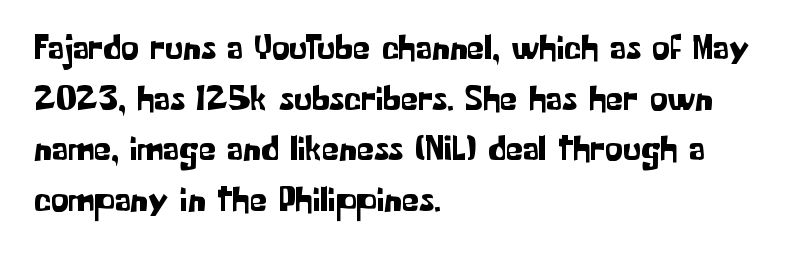
Vertically, the passage feels balanced, rows spaced as you'd expect. A typesetter would mark this as roman, not italic. Type without underlining. Notice how the passage keeps a crisp vertical edge on the left only.
